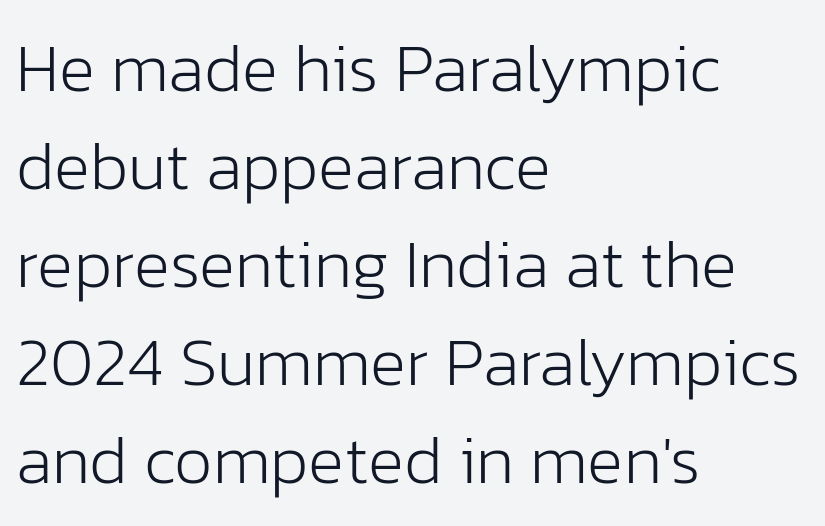
The image shows 68 px light sans-serif type, upright; set left-aligned, normal line spacing (1.44x), normal letter spacing, not underlined; low stroke contrast and a medium x-height.
